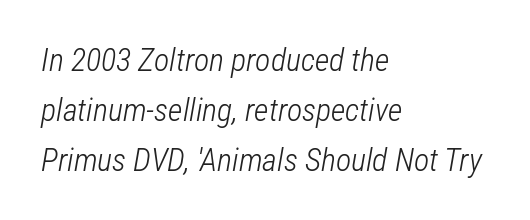
Compared with a typical body face, this is equally light or lighter still. Typeset ragged right — the left edge is the straight one. The passage shown stacks its lines at a standard gap. The face used here has a pronounced slope to its letters.
